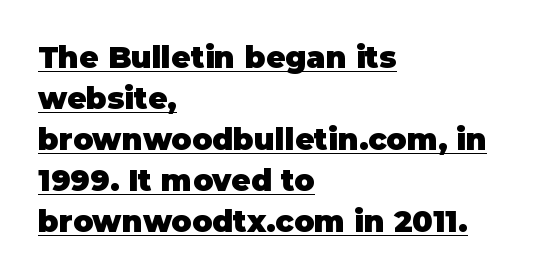
In terms of letterform style, serifs are entirely absent. Compared with typical paragraphs, the rows here are spaced about the same. In terms of letterspacing, this is plain default setting. Typeset ragged right — the left edge is the straight one. The passage shown is emphatically bold. Is this a fixed-width face? No — the glyphs have proportional, varying widths.
